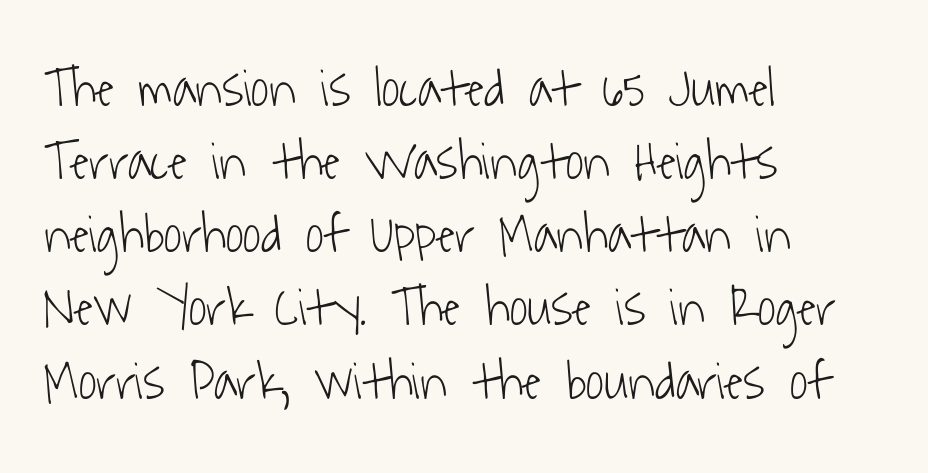
A typesetter would call this zero additional tracking. What kind of face is this? One without serifs — a sans. The space between consecutive lines is moderate. Character widths vary here, with narrow letters taking less room than wide ones. The passage shown is not bold in any degree.
